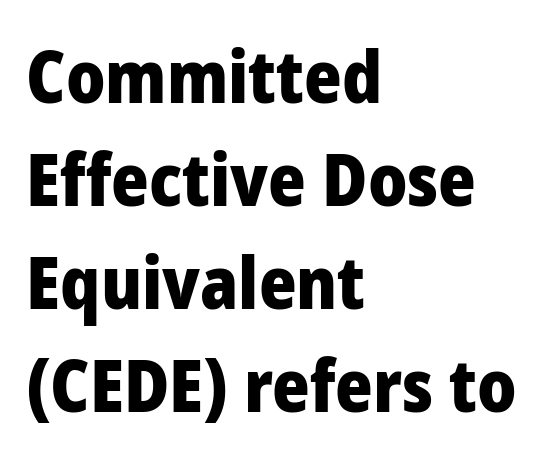
Q: Is the text bold? A: Yes.
Q: Is the text italic (slanted)? A: No, it is upright.
Q: Is the typeface a serif or a sans-serif typeface? A: Sans-serif.
Q: Is the text underlined? A: No.
Q: How is the paragraph aligned? A: Left-aligned.
Q: Is the spacing between letters normal or unusually wide? A: Normal.
Q: Is the spacing between lines tight, normal or loose? A: Normal.
Q: Width (condensed, normal, or wide)? A: Normal.
Q: Stroke contrast? A: Low.
Q: x-height? A: Medium.
Q: Monospaced? A: No.
